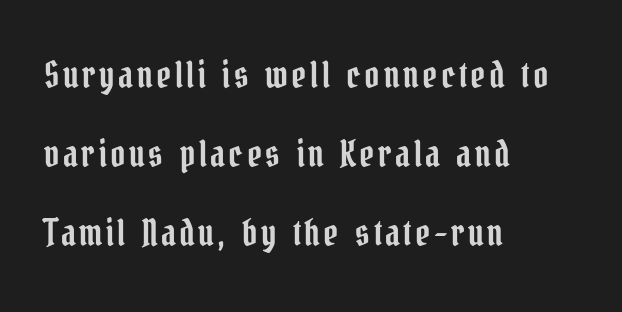
{"serif": "yes", "italic": "no", "width": "condensed", "stroke_contrast": "low", "x_height": "medium", "monospaced": "no", "underline": "no", "align": "left", "line_spacing": "loose", "line_spacing_ratio": 2.19, "glyph_px": 36}
